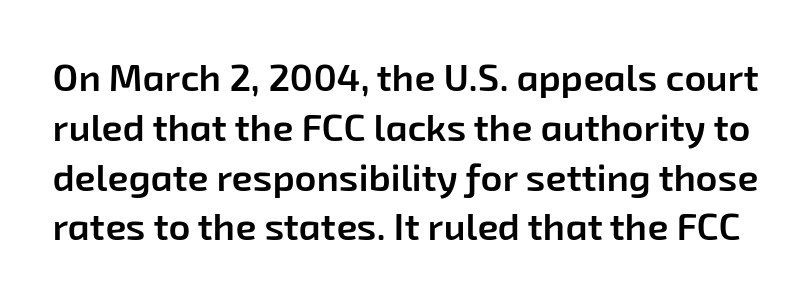
Q: Is the text bold? A: Semi-bold.
Q: Is the typeface a serif or a sans-serif typeface? A: Sans-serif.
Q: Is the text underlined? A: No.
Q: Is the spacing between letters normal or unusually wide? A: Normal.
Q: Is the spacing between lines tight, normal or loose? A: Normal.
Q: Width (condensed, normal, or wide)? A: Normal.
Q: Stroke contrast? A: Low.
Q: x-height? A: Medium.
Q: Monospaced? A: No.
